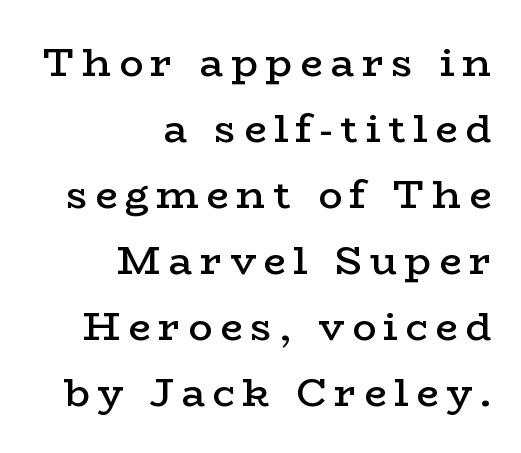
Reading down the block, your eye finds every line finishing at a fixed right position. Anything drawn beneath the words? Only blank space. Does the lettering tilt? It doesn't — this is upright. I'd call this a serif setting — the letters wear small feet.
